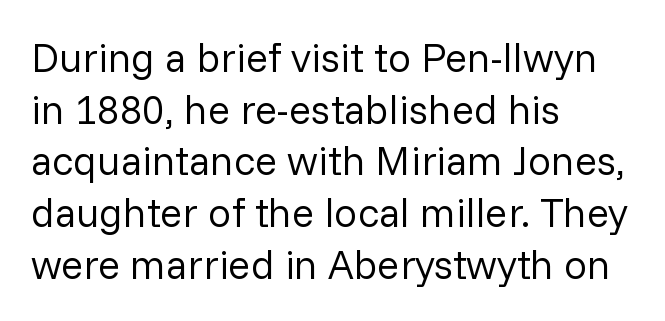
The setting favours the left margin, as ordinary paragraphs usually do. The type sits square on the baseline with zero lean. What kind of face is this? One without serifs — a sans. There is no visible air inserted between adjacent glyphs. No chunkiness to these letters — they're not bold.
